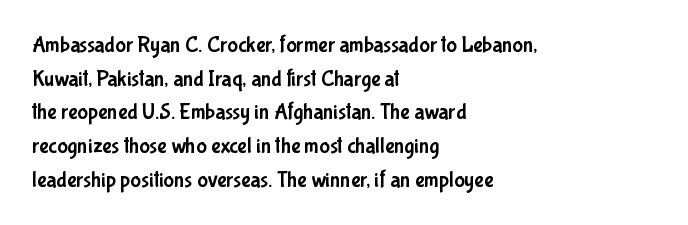
One glance says typical: line gaps are just what's usual. The letters stand upright; this is a roman face. The gap between lines stays unmarked. These lines keep a tight, regular rhythm from letter to letter. Casual observation: everything's shoved over to the left.
